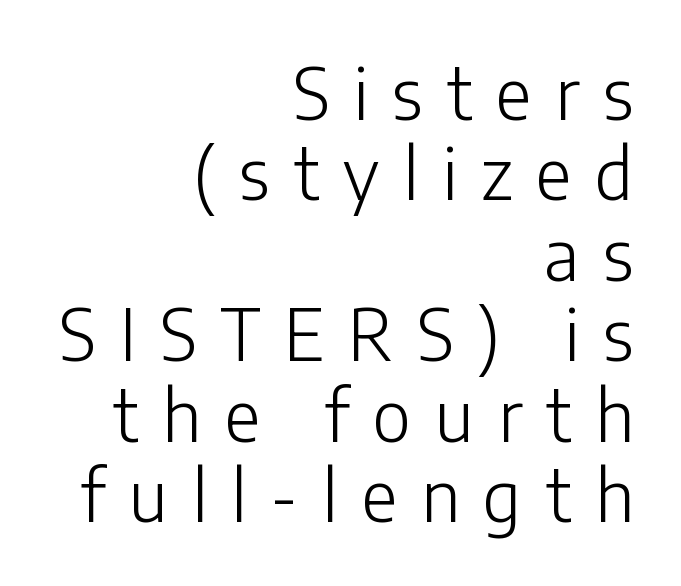
Bold? No — there's no thickening of the strokes. Teacher's note: observe the even right margin — that is flush-right alignment. Students, note that the glyphs here are deliberately spaced far apart. Notice how the stems are strictly vertical — no italics here. You could not count columns in this text — the font is proportionally spaced. This block would grow much taller if given ordinary leading; it's compressed now.
